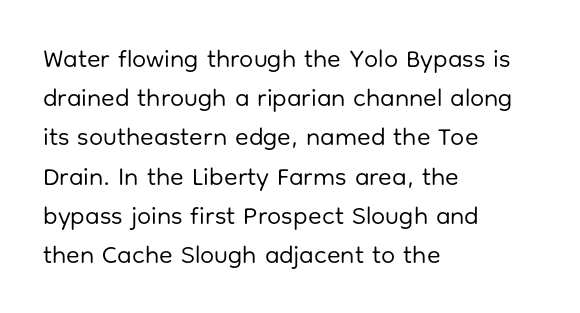
{"italic": "no", "bold": "no", "underline": "no", "align": "left", "line_spacing": "normal", "line_spacing_ratio": 1.57, "letter_spacing": "normal", "letter_spacing_em": 0.0, "glyph_px": 25}
